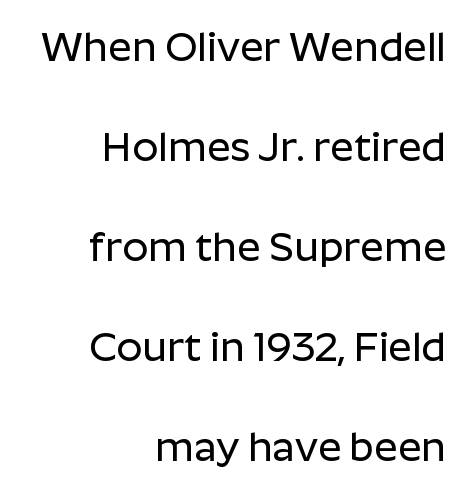
The image shows 41 px sans-serif type, upright; set right-aligned, loose line spacing (2.44x), normal letter spacing, not underlined; low stroke contrast and a medium x-height.
